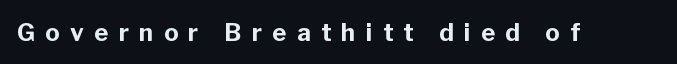
Q: Is the text bold? A: Yes.
Q: Is the text italic (slanted)? A: No, it is upright.
Q: Is the text underlined? A: No.
Q: Is the spacing between letters normal or unusually wide? A: Unusually wide.
